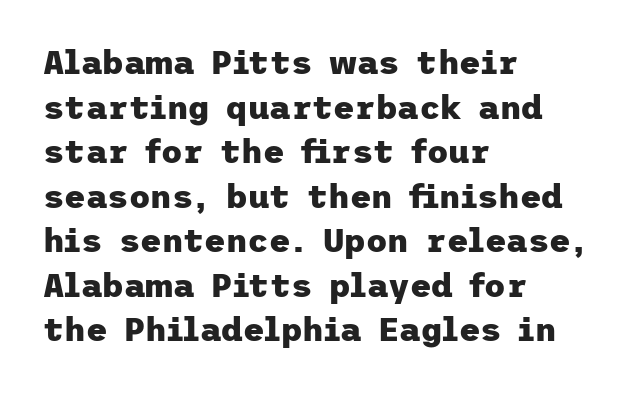
Q: Is the text bold? A: Yes.
Q: Is the text italic (slanted)? A: No, it is upright.
Q: Is the typeface a serif or a sans-serif typeface? A: Sans-serif.
Q: Is the text underlined? A: No.
Q: How is the paragraph aligned? A: Left-aligned.
Q: Is the spacing between letters normal or unusually wide? A: Normal.
Q: Is the spacing between lines tight, normal or loose? A: Normal.
Q: Width (condensed, normal, or wide)? A: Normal.
Q: Stroke contrast? A: Low.
Q: x-height? A: Medium.
